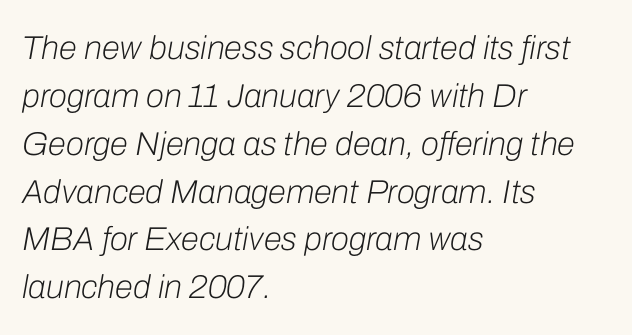
{"italic": "yes", "lean": "right", "slant_degrees": 10, "bold": "no", "weight": "light", "width": "normal", "stroke_contrast": "low", "x_height": "medium", "monospaced": "no", "underline": "no", "align": "left", "line_spacing": "normal", "line_spacing_ratio": 1.45, "letter_spacing": "normal", "letter_spacing_em": 0.0, "glyph_px": 33}
